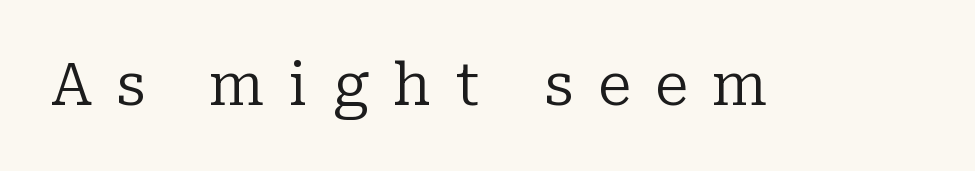
Q: Is the text bold? A: No.
Q: Is the text italic (slanted)? A: No, it is upright.
Q: Is the typeface a serif or a sans-serif typeface? A: Serif.
Q: Is the text underlined? A: No.
Q: Is the spacing between letters normal or unusually wide? A: Unusually wide.
Q: Width (condensed, normal, or wide)? A: Normal.
Q: Stroke contrast? A: Low.
Q: x-height? A: Medium.
Q: Monospaced? A: No.
